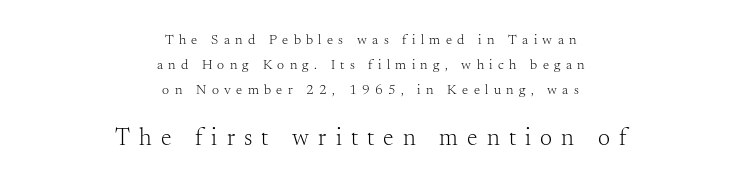
Q: Is the text bold? A: No.
Q: Is the text italic (slanted)? A: No, it is upright.
Q: Is the text underlined? A: No.
Q: How is the paragraph aligned? A: Centered.
Q: Is the spacing between letters normal or unusually wide? A: Unusually wide.
Q: Which block of text is set in a larger size, the first (top) or the second (bottom)? A: The second (bottom) one.
